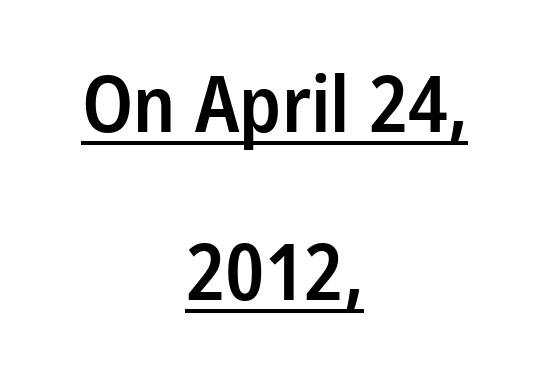
Q: Is the text bold? A: Semi-bold.
Q: Is the text italic (slanted)? A: No, it is upright.
Q: Is the typeface a serif or a sans-serif typeface? A: Sans-serif.
Q: Is the text underlined? A: Yes.
Q: How is the paragraph aligned? A: Centered.
Q: Is the spacing between letters normal or unusually wide? A: Normal.
Q: Is the spacing between lines tight, normal or loose? A: Loose.
Q: Width (condensed, normal, or wide)? A: Condensed.
Q: Stroke contrast? A: Low.
Q: x-height? A: Medium.
Q: Monospaced? A: No.
